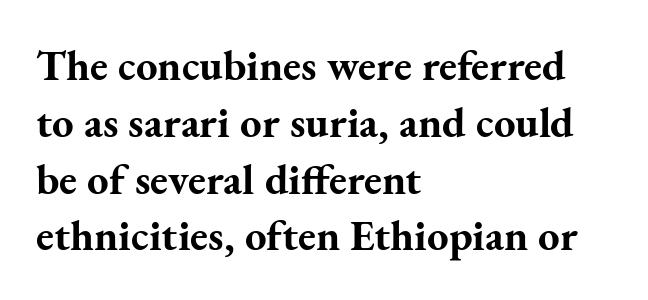
Horizontal bands of white between lines are of average thickness. The ragged edge is on the right, which tells us the setting is flush left. Just letters on the line, the space beneath them empty. You'd pick this weight for a headline — it's a proper bold. Every stem runs plumb, perpendicular to the baseline.
